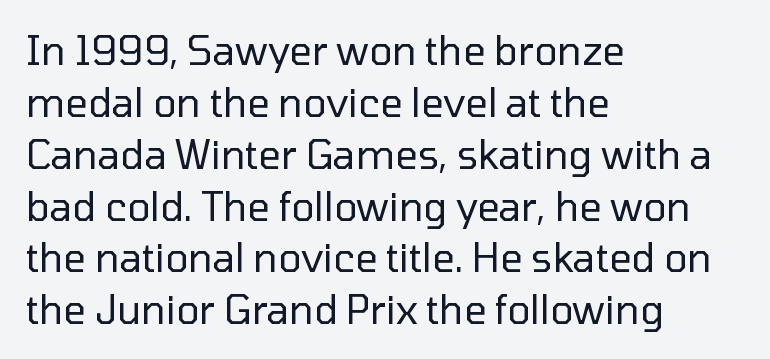
Line spacing here is normal. Posture: upright roman. You could not count columns in this text — the font is proportionally spaced. The line texture is even and compact thanks to regular tracking. Only glyphs here, with clear space below each row. Serif or sans? Sans — the stroke terminals are bare.
